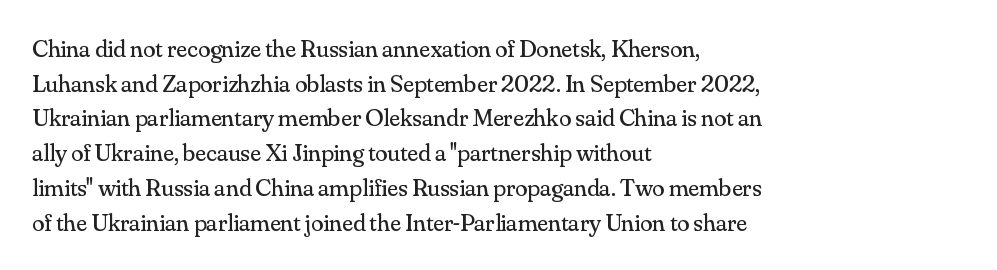
{"italic": "no", "bold": "no", "underline": "no", "align": "left", "line_spacing": "normal", "line_spacing_ratio": 1.39, "letter_spacing": "normal", "letter_spacing_em": 0.0, "glyph_px": 25}
